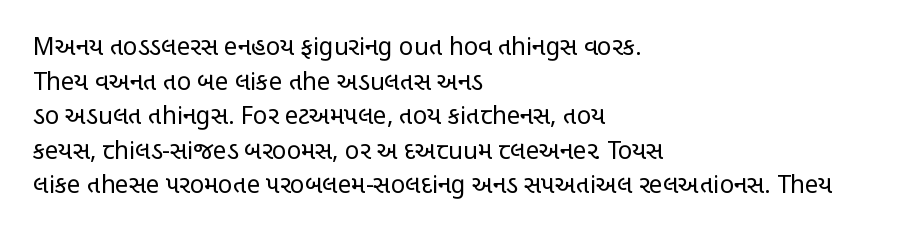
Q: Is the text bold? A: No.
Q: Is the text italic (slanted)? A: No, it is upright.
Q: Is the text underlined? A: No.
Q: How is the paragraph aligned? A: Left-aligned.
Q: Is the spacing between letters normal or unusually wide? A: Normal.
Q: Is the spacing between lines tight, normal or loose? A: Normal.
